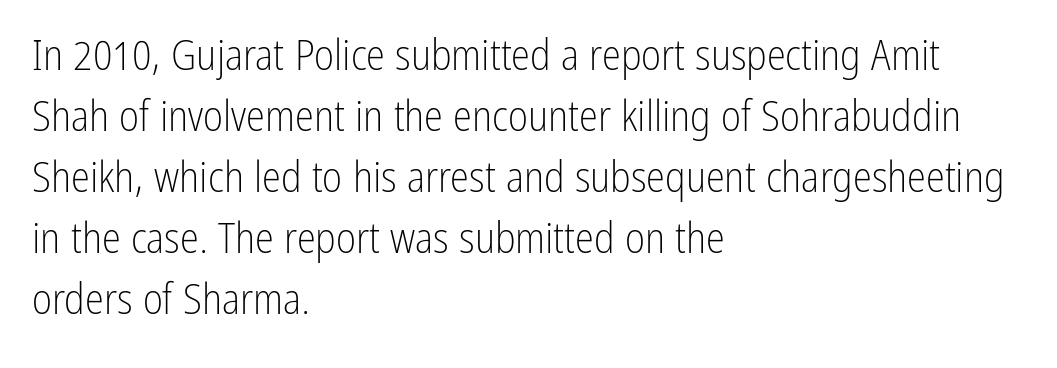
Q: Is the text bold? A: No.
Q: Is the text italic (slanted)? A: No, it is upright.
Q: Is the typeface a serif or a sans-serif typeface? A: Sans-serif.
Q: Is the text underlined? A: No.
Q: How is the paragraph aligned? A: Left-aligned.
Q: Is the spacing between letters normal or unusually wide? A: Normal.
Q: Is the spacing between lines tight, normal or loose? A: Normal.
Q: Width (condensed, normal, or wide)? A: Condensed.
Q: Stroke contrast? A: Low.
Q: x-height? A: Medium.
Q: Monospaced? A: No.
